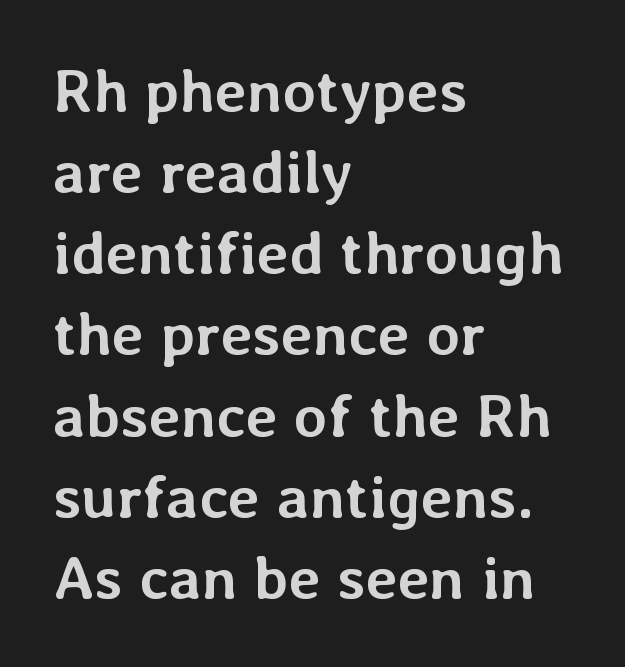
Every stem runs plumb, perpendicular to the baseline. The letters are bold, with thick, heavy strokes. Default kerning and tracking; the words read as compact shapes. Does the leading feel generous? No, just average. The passage shown is typed in a proportional face where columns would drift.
